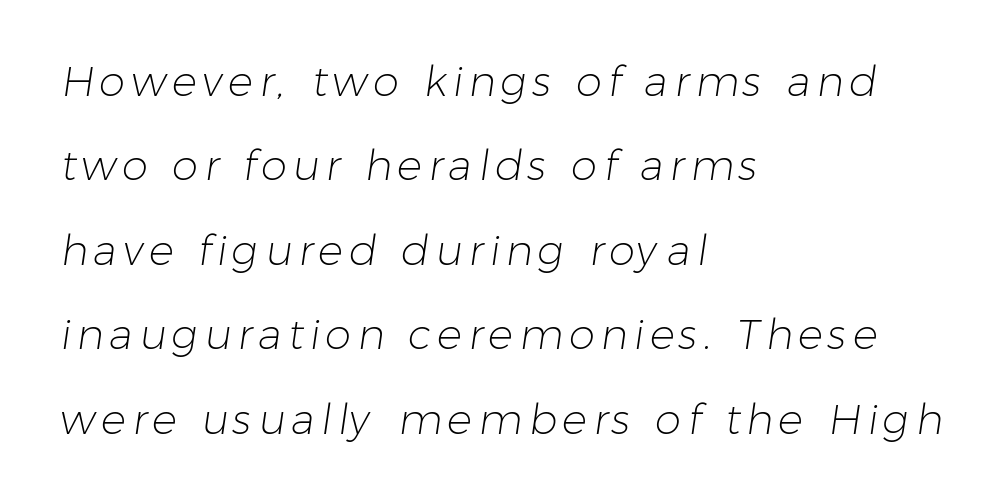
Q: Is the text bold? A: No.
Q: Is the typeface a serif or a sans-serif typeface? A: Sans-serif.
Q: Is the text underlined? A: No.
Q: How is the paragraph aligned? A: Left-aligned.
Q: Is the spacing between lines tight, normal or loose? A: Loose.
Q: Width (condensed, normal, or wide)? A: Normal.
Q: Stroke contrast? A: Low.
Q: x-height? A: Medium.
Q: Monospaced? A: No.
